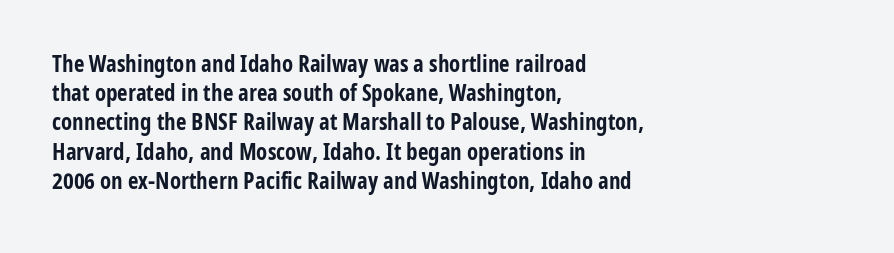
{"italic": "no", "bold": "yes", "underline": "no", "align": "left", "line_spacing": "normal", "line_spacing_ratio": 1.27, "letter_spacing": "normal", "letter_spacing_em": 0.0, "glyph_px": 23}
